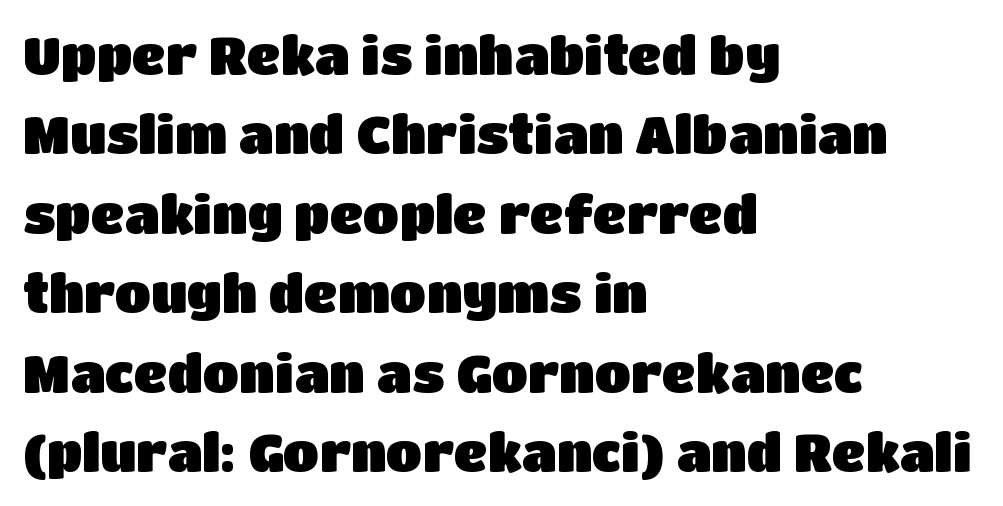
This sample uses plain, unmodified letter spacing. The rag falls on the right side of this text block. When letters stand straight like this, we call the style roman or upright. The letters carry no serifs — their stems end cleanly without finishing strokes. A typesetter would call this proportional, since set widths differ per character. This sample keeps an unexceptional amount of space between lines.
